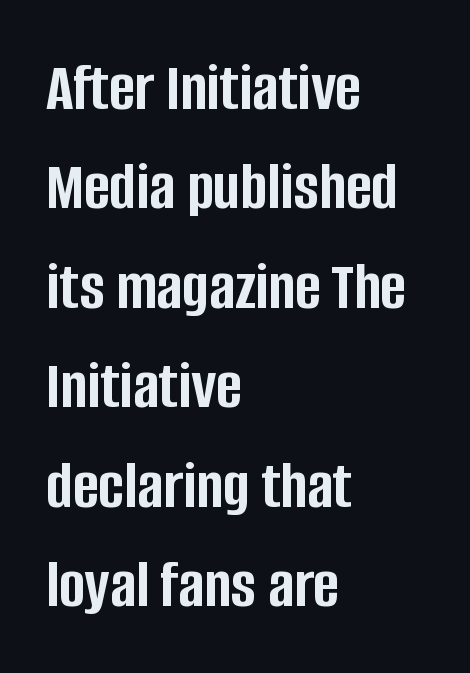
Grotesque or geometric, the face here clearly has no serifs. Honestly, the letter spacing is just normal — you wouldn't notice it. The type sits square on the baseline with zero lean. Glance below the letters and you will spot only blank space.
